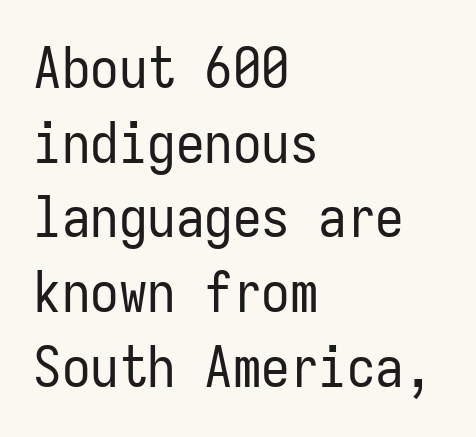
Q: Is the text bold? A: No.
Q: Is the text italic (slanted)? A: No, it is upright.
Q: Is the typeface a serif or a sans-serif typeface? A: Sans-serif.
Q: Is the text underlined? A: No.
Q: How is the paragraph aligned? A: Left-aligned.
Q: Is the spacing between letters normal or unusually wide? A: Normal.
Q: Is the spacing between lines tight, normal or loose? A: Normal.
Q: Width (condensed, normal, or wide)? A: Condensed.
Q: Stroke contrast? A: Low.
Q: x-height? A: Medium.
Q: Monospaced? A: Yes.
